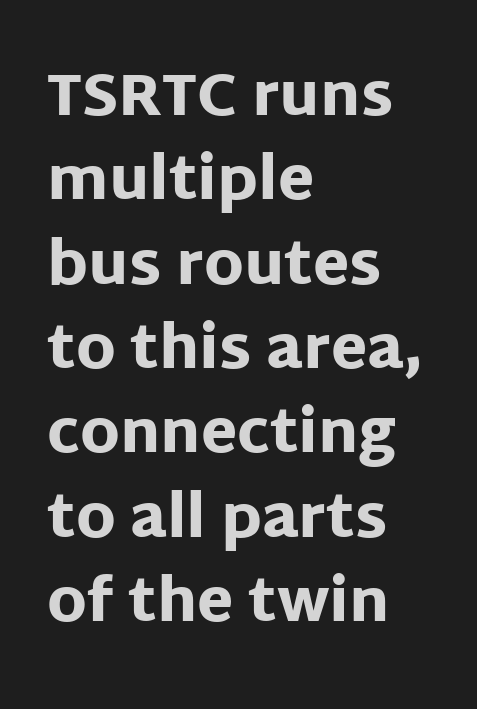
{"serif": "no", "italic": "no", "bold": "yes", "weight": "heavy", "width": "normal", "stroke_contrast": "low", "x_height": "large", "monospaced": "no", "underline": "no", "align": "left", "line_spacing": "normal", "line_spacing_ratio": 1.43, "letter_spacing": "normal", "letter_spacing_em": 0.0, "glyph_px": 59}
